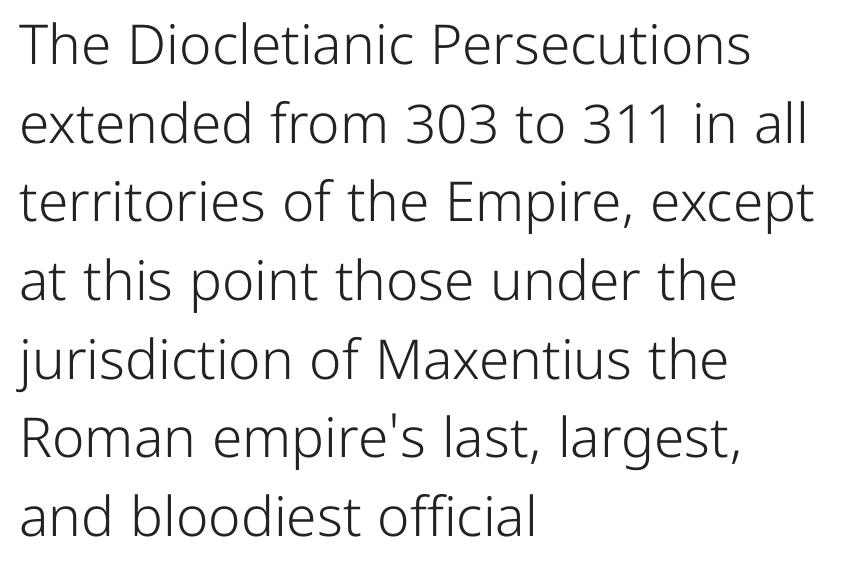
{"serif": "no", "italic": "no", "bold": "no", "weight": "light", "width": "normal", "stroke_contrast": "low", "x_height": "medium", "monospaced": "no", "underline": "no", "align": "left", "line_spacing": "normal", "line_spacing_ratio": 1.43, "letter_spacing": "normal", "letter_spacing_em": 0.0, "glyph_px": 55}
